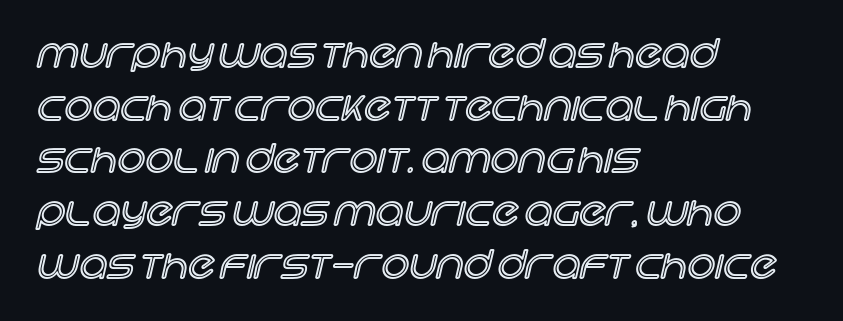
The image shows 39 px text type; set left-aligned, normal line spacing (1.35x), normal letter spacing, not underlined; a large x-height.
